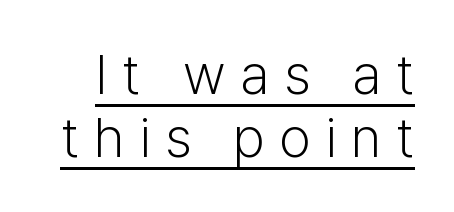
The image shows 56 px light sans-serif type, upright; set tight line spacing (1.13x), unusually wide letter spacing (+0.26 em), underlined; low stroke contrast and a medium x-height.
